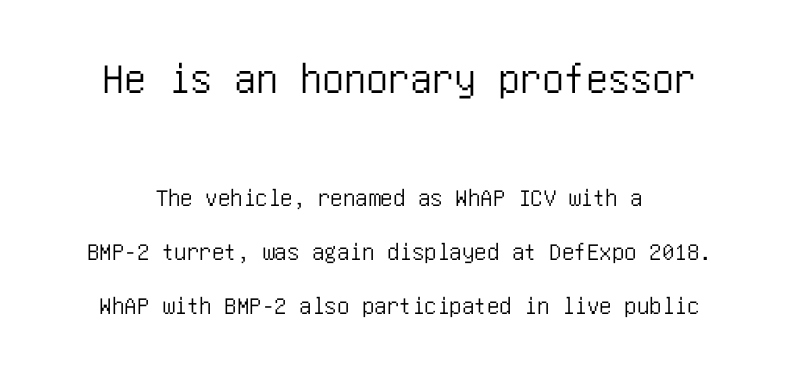
Q: Is the text italic (slanted)? A: No, it is upright.
Q: Is the typeface a serif or a sans-serif typeface? A: Sans-serif.
Q: Is the text underlined? A: No.
Q: Is the spacing between letters normal or unusually wide? A: Normal.
Q: Is the spacing between lines tight, normal or loose? A: Loose.
Q: Which block of text is set in a larger size, the first (top) or the second (bottom)? A: The first (top) one.
Q: Width (condensed, normal, or wide)? A: Condensed.
Q: Stroke contrast? A: Low.
Q: x-height? A: Large.
